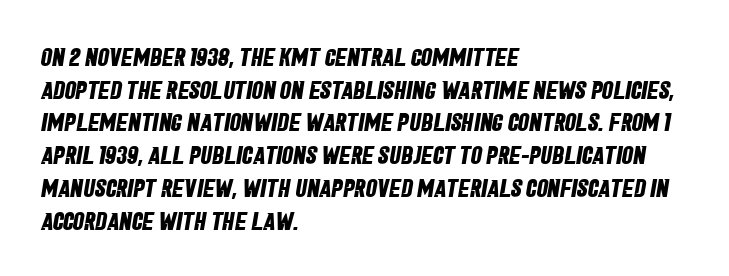
The image shows 25 px bold type; set left-aligned, normal line spacing (1.31x), normal letter spacing, not underlined.
